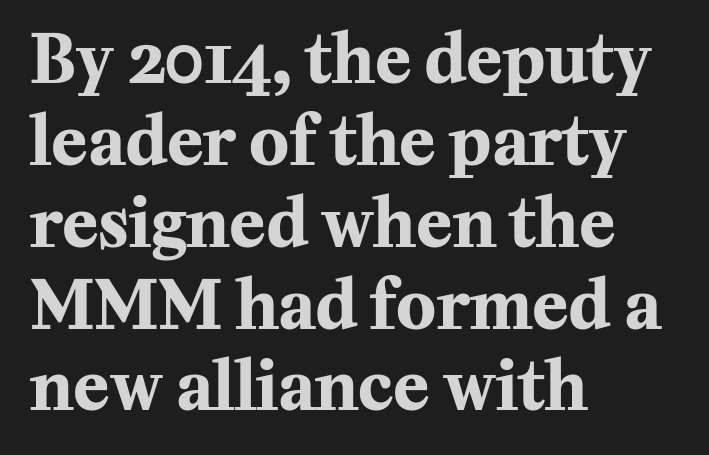
Every character sits straight up, as roman type does. The passage shown is emphatically bold. The passage shown is typed in a proportional face where columns would drift. Standard letterfit; no display-style spreading of the glyphs.
